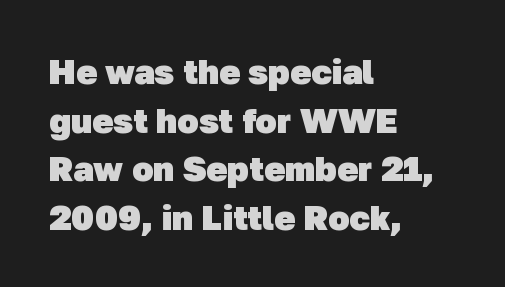
The image shows 35 px heavy sans-serif type; set left-aligned, normal line spacing (1.39x), normal letter spacing, not underlined; low stroke contrast and a medium x-height.
